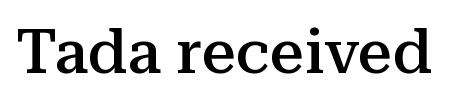
The gap between lines stays unmarked. Stroke terminals: seriffed. Tracking here is standard; glyphs follow each other at the usual distance. Do the characters align in a grid? No, the font is proportional.
